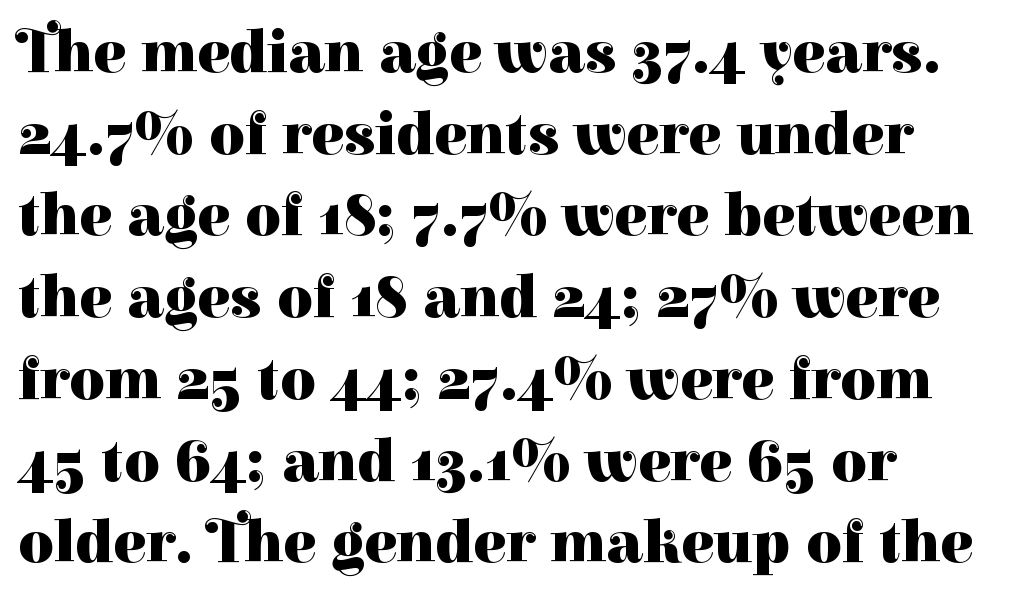
{"serif": "yes", "italic": "no", "bold": "yes", "weight": "heavy", "width": "normal", "stroke_contrast": "high", "x_height": "medium", "monospaced": "no", "underline": "no", "align": "left", "line_spacing": "normal", "line_spacing_ratio": 1.34, "letter_spacing": "normal", "letter_spacing_em": 0.0, "glyph_px": 61}
